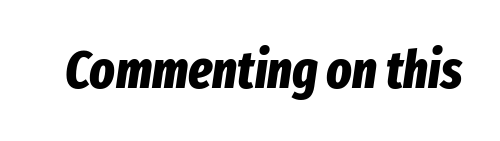
{"italic": "yes", "lean": "right", "slant_degrees": 8, "bold": "yes", "weight": "bold", "width": "condensed", "stroke_contrast": "low", "x_height": "medium", "monospaced": "no", "underline": "no", "letter_spacing": "normal", "letter_spacing_em": 0.0, "glyph_px": 53}
